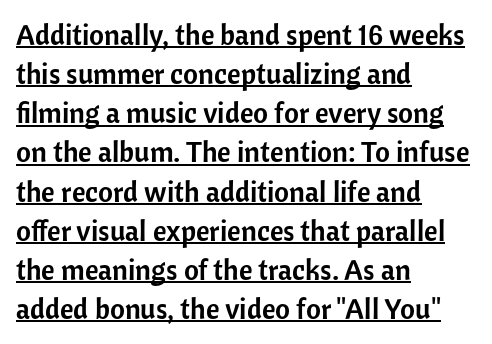
{"serif": "no", "italic": "no", "width": "normal", "stroke_contrast": "low", "x_height": "medium", "monospaced": "no", "underline": "yes", "align": "left", "line_spacing": "normal", "line_spacing_ratio": 1.35, "letter_spacing": "normal", "letter_spacing_em": 0.0, "glyph_px": 29}
